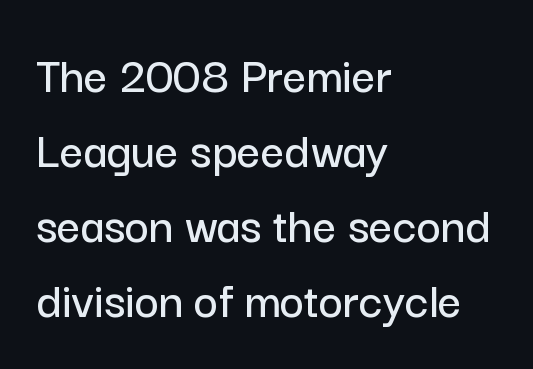
What kind of face is this? One without serifs — a sans. The words here are not underlined. Vertical strokes here are truly vertical. The passage is arranged the way most books set body copy — flush left. Honestly, the row spacing looks completely unremarkable. A typesetter would call this proportional, since set widths differ per character.
